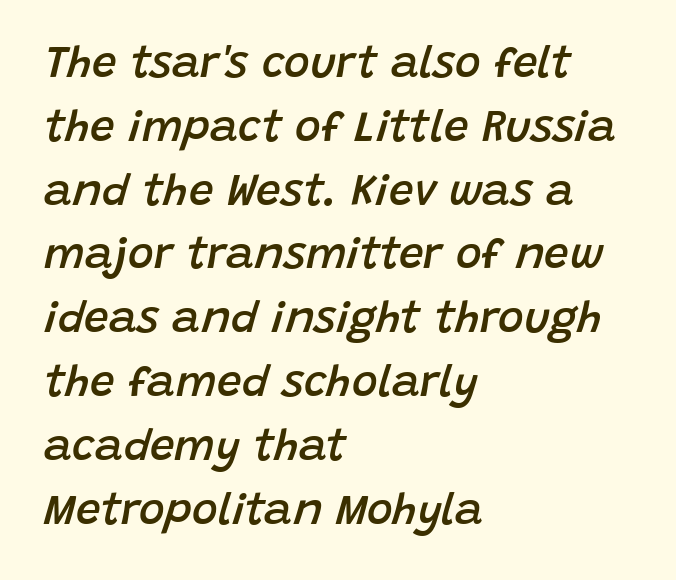
Notice how descenders clear the ascenders below comfortably — that's standard leading. Line beginnings align vertically; line endings do not. Here the designer chose a conventional face with non-uniform glyph widths. Each word holds together tightly as a unit, with standard inter-letter gaps. If you drew a line through each stem, it would be angled. Compared with an ordinary text face, these strokes are moderately heavier — a semibold.
